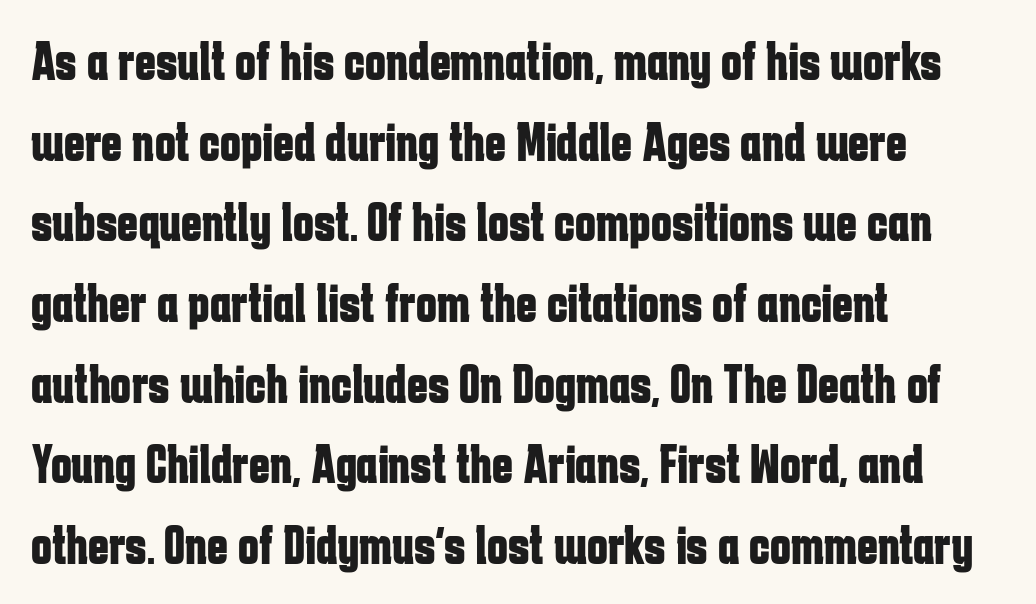
{"serif": "no", "italic": "no", "bold": "yes", "weight": "bold", "width": "condensed", "stroke_contrast": "low", "x_height": "medium", "monospaced": "no", "underline": "no", "align": "left", "line_spacing": "normal", "line_spacing_ratio": 1.44, "letter_spacing": "normal", "letter_spacing_em": 0.0, "glyph_px": 56}
